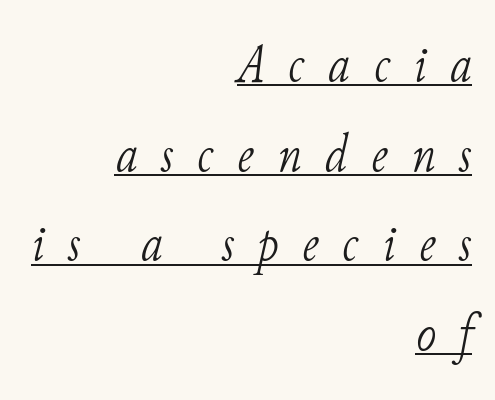
Q: Is the text bold? A: No.
Q: Is the text italic (slanted)? A: Yes, it leans right by about 11 degrees.
Q: Is the typeface a serif or a sans-serif typeface? A: Serif.
Q: Is the text underlined? A: Yes.
Q: How is the paragraph aligned? A: Right-aligned.
Q: Is the spacing between letters normal or unusually wide? A: Unusually wide.
Q: Is the spacing between lines tight, normal or loose? A: Normal.
Q: Width (condensed, normal, or wide)? A: Normal.
Q: Stroke contrast? A: Low.
Q: x-height? A: Small.
Q: Monospaced? A: No.
